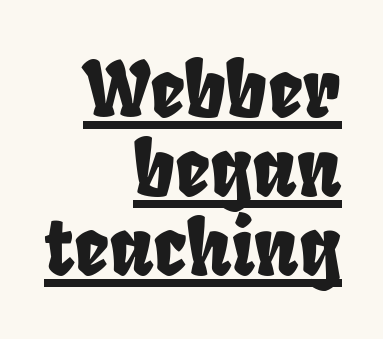
Horizontal alignment here is rightward, an uncommon choice for prose. Regarding leading, the lines here are crowded together. Somebody hit Ctrl+U on this one — the words are underlined. Is the letter spacing exaggerated? No — it looks like the ordinary default. The type family on display is of the sans-serif kind. Each letter keeps its own natural width here, so spacing adapts to shape.
